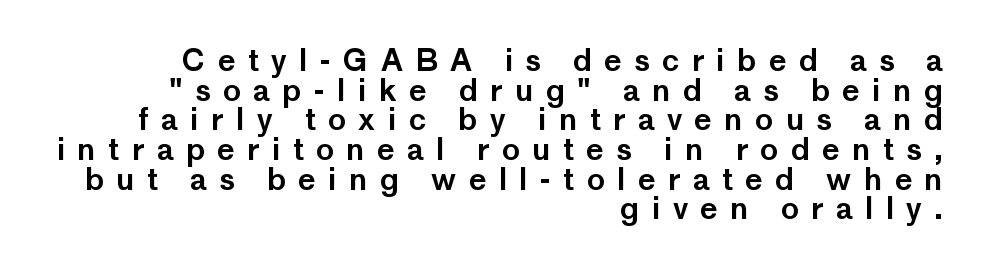
One-word summary of the alignment: right. Designer's note — italics off, roman on. Here the designer chose a conventional face with non-uniform glyph widths. Characters follow at a spacing far wider than the type designer built in. Bare-footed words on every line. Whoever set this chose condensed vertical rhythm over breathing room.
